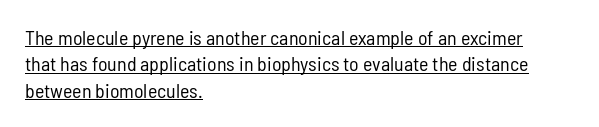
Q: Is the text bold? A: No.
Q: Is the text italic (slanted)? A: No, it is upright.
Q: Is the text underlined? A: Yes.
Q: How is the paragraph aligned? A: Left-aligned.
Q: Is the spacing between letters normal or unusually wide? A: Normal.
Q: Is the spacing between lines tight, normal or loose? A: Normal.
